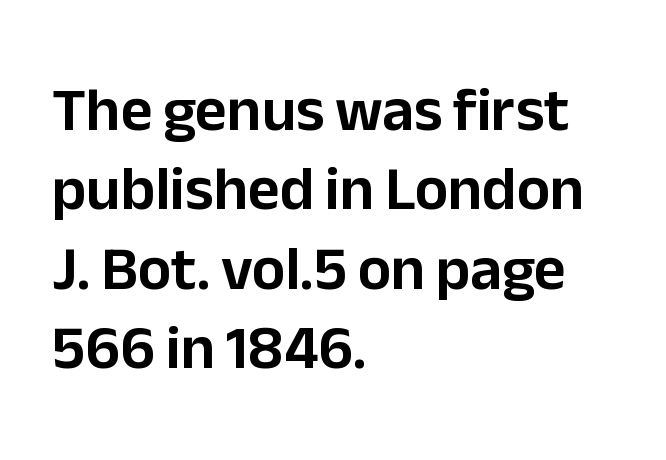
The image shows 62 px sans-serif type, upright; set left-aligned, normal line spacing (1.28x), normal letter spacing, not underlined; low stroke contrast and a medium x-height.
